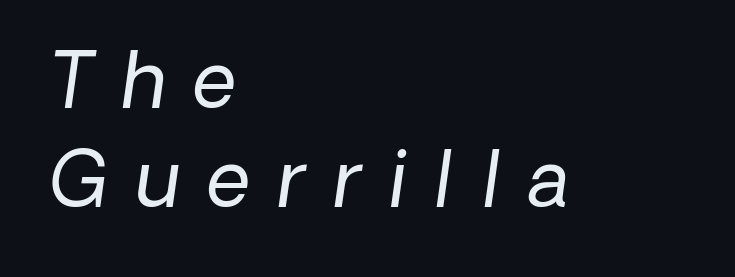
The image shows 76 px regular-weight sans-serif type; set left-aligned, normal line spacing (1.3x), unusually wide letter spacing (+0.36 em), not underlined; low stroke contrast and a medium x-height.
